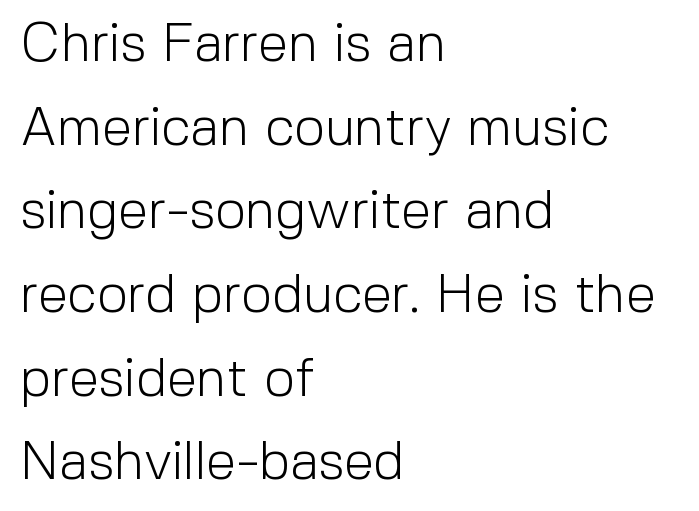
{"serif": "no", "italic": "no", "bold": "no", "weight": "light", "width": "normal", "x_height": "medium", "monospaced": "no", "underline": "no", "align": "left", "line_spacing": "normal", "line_spacing_ratio": 1.55, "letter_spacing": "normal", "letter_spacing_em": 0.0, "glyph_px": 54}
